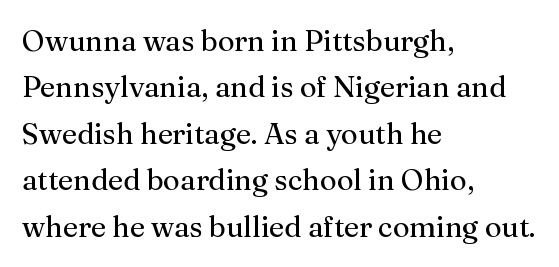
{"serif": "yes", "italic": "no", "bold": "no", "weight": "regular", "width": "normal", "stroke_contrast": "medium", "x_height": "medium", "monospaced": "no", "underline": "no", "align": "left", "line_spacing": "normal", "line_spacing_ratio": 1.6, "letter_spacing": "normal", "letter_spacing_em": 0.0, "glyph_px": 29}
